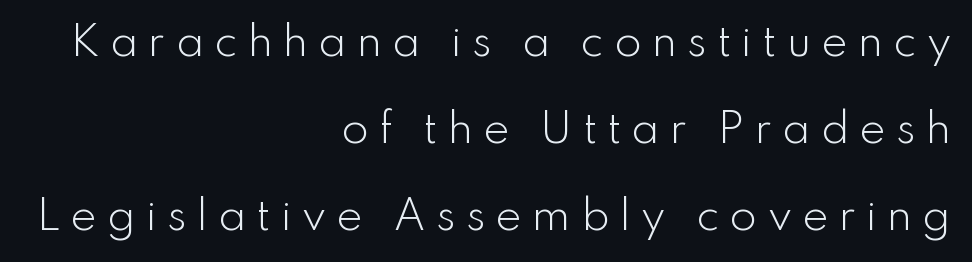
The image shows 40 px light sans-serif type, upright; set right-aligned, loose line spacing (2.17x), unusually wide letter spacing (+0.25 em), not underlined; low stroke contrast and a small x-height.
